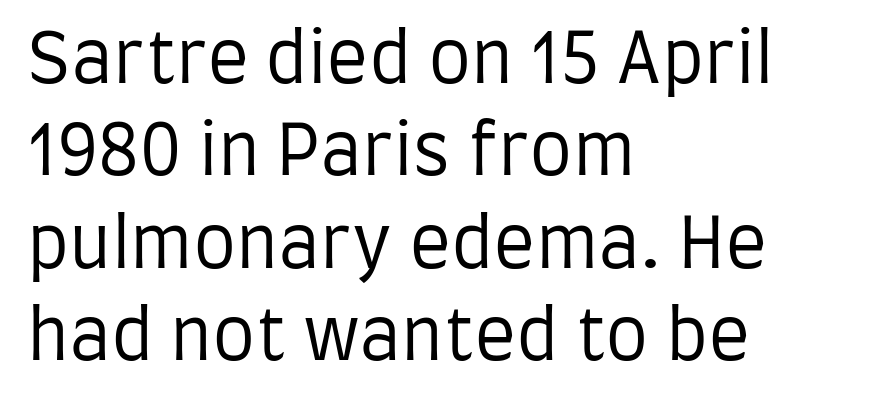
The lines in this sample share a left origin and differ only in where they stop. Varying glyph widths throughout — classic text-font behaviour. Type style note: lacks serifs. The foot of each line stays bare and open. Bold? No — there's no thickening of the strokes.
